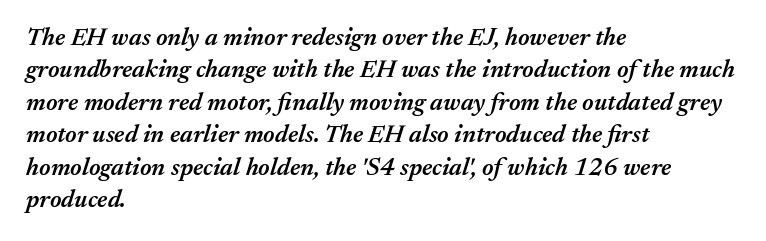
Q: Is the text bold? A: Semi-bold.
Q: Is the text italic (slanted)? A: Yes, it leans right by about 17 degrees.
Q: Is the text underlined? A: No.
Q: How is the paragraph aligned? A: Left-aligned.
Q: Is the spacing between letters normal or unusually wide? A: Normal.
Q: Is the spacing between lines tight, normal or loose? A: Normal.
